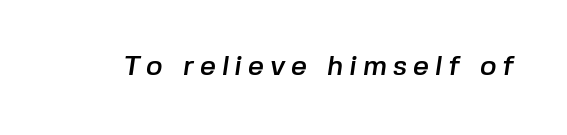
{"serif": "no", "width": "normal", "stroke_contrast": "low", "x_height": "medium", "monospaced": "no", "underline": "no", "letter_spacing": "wide", "letter_spacing_em": 0.21, "glyph_px": 28}
